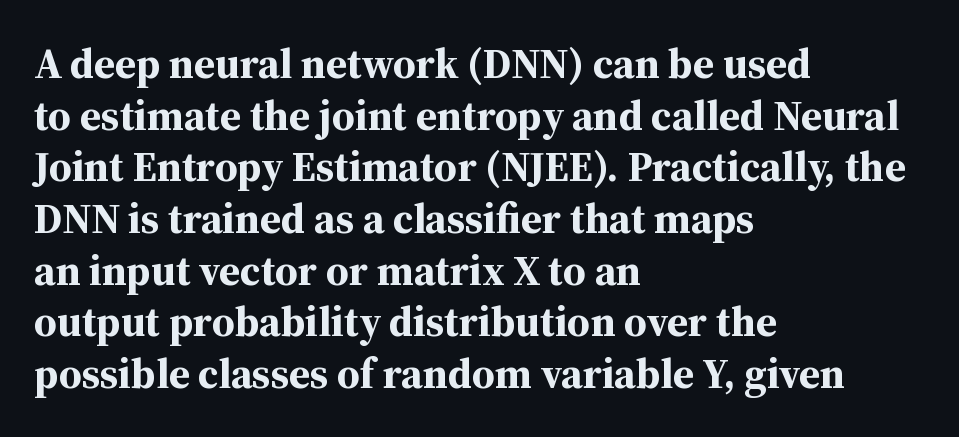
{"serif": "yes", "italic": "no", "bold": "yes", "weight": "bold", "width": "normal", "stroke_contrast": "medium", "x_height": "medium", "monospaced": "no", "underline": "no", "align": "left", "line_spacing_ratio": 1.23, "letter_spacing": "normal", "letter_spacing_em": 0.0, "glyph_px": 42}
